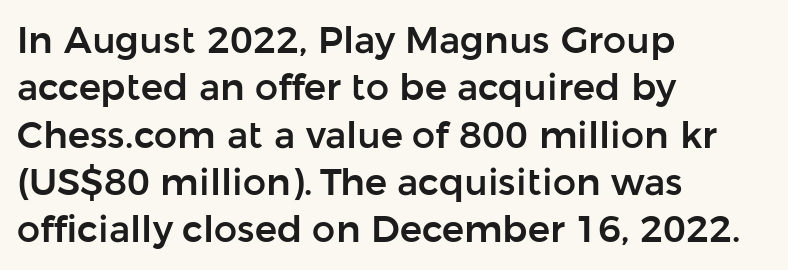
Q: Is the text italic (slanted)? A: No, it is upright.
Q: Is the typeface a serif or a sans-serif typeface? A: Sans-serif.
Q: Is the text underlined? A: No.
Q: How is the paragraph aligned? A: Left-aligned.
Q: Is the spacing between letters normal or unusually wide? A: Normal.
Q: Is the spacing between lines tight, normal or loose? A: Normal.
Q: Width (condensed, normal, or wide)? A: Normal.
Q: Stroke contrast? A: Low.
Q: x-height? A: Medium.
Q: Monospaced? A: No.
